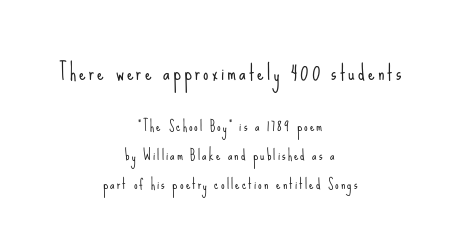
Q: Is the text bold? A: No.
Q: Is the text italic (slanted)? A: No, it is upright.
Q: Is the text underlined? A: No.
Q: How is the paragraph aligned? A: Centered.
Q: Is the spacing between lines tight, normal or loose? A: Loose.
Q: Which block of text is set in a larger size, the first (top) or the second (bottom)? A: The first (top) one.
